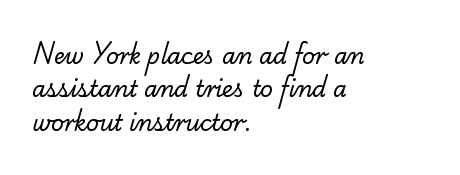
Q: Is the text bold? A: No.
Q: Is the text underlined? A: No.
Q: How is the paragraph aligned? A: Left-aligned.
Q: Is the spacing between letters normal or unusually wide? A: Normal.
Q: Is the spacing between lines tight, normal or loose? A: Normal.
